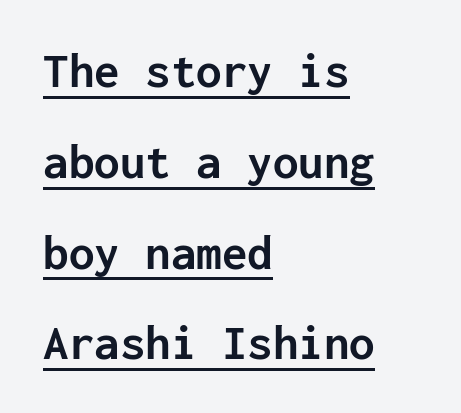
Q: Is the text bold? A: Yes.
Q: Is the text italic (slanted)? A: No, it is upright.
Q: Is the typeface a serif or a sans-serif typeface? A: Sans-serif.
Q: Is the text underlined? A: Yes.
Q: How is the paragraph aligned? A: Left-aligned.
Q: Is the spacing between letters normal or unusually wide? A: Normal.
Q: Width (condensed, normal, or wide)? A: Normal.
Q: Stroke contrast? A: Low.
Q: x-height? A: Medium.
Q: Monospaced? A: Yes.
